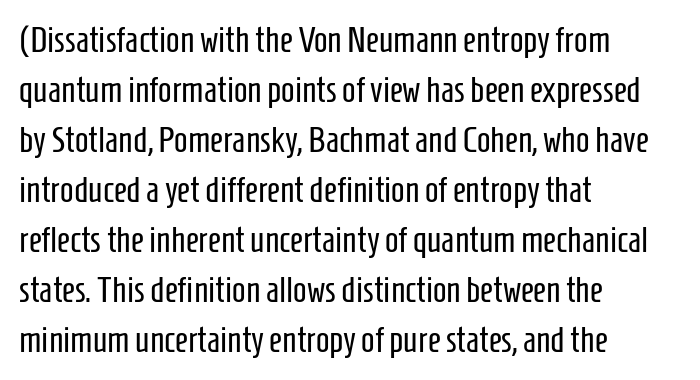
{"serif": "no", "italic": "no", "bold": "no", "weight": "regular", "width": "condensed", "stroke_contrast": "low", "x_height": "medium", "monospaced": "no", "underline": "no", "align": "left", "line_spacing": "normal", "line_spacing_ratio": 1.39, "letter_spacing": "normal", "letter_spacing_em": 0.0, "glyph_px": 36}
